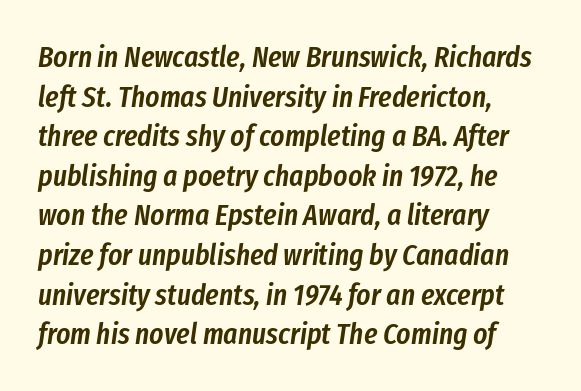
The image shows 30 px semibold, condensed type, italic (leaning right); set left-aligned, normal line spacing (1.32x), normal letter spacing, not underlined; low stroke contrast and a medium x-height.
